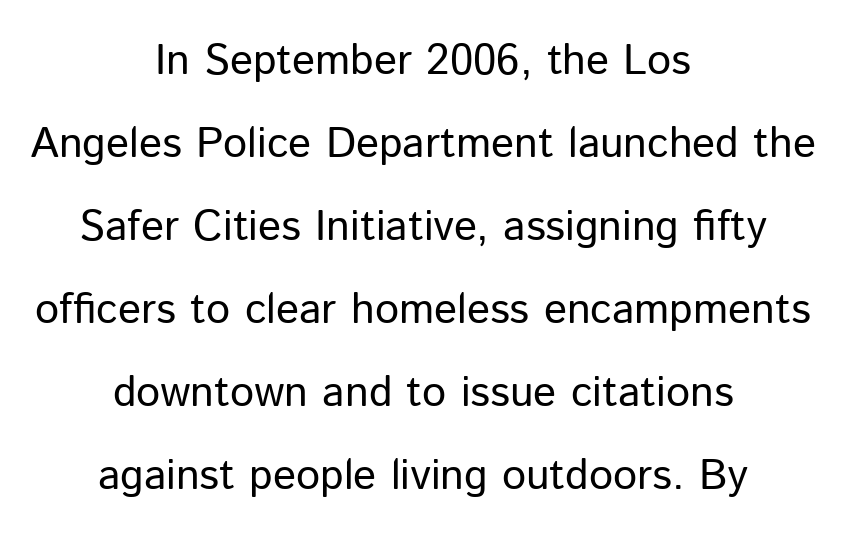
{"serif": "no", "italic": "no", "bold": "no", "weight": "regular", "width": "normal", "stroke_contrast": "low", "x_height": "medium", "monospaced": "no", "underline": "no", "align": "center", "line_spacing": "loose", "line_spacing_ratio": 1.93, "letter_spacing": "normal", "letter_spacing_em": 0.0, "glyph_px": 43}
